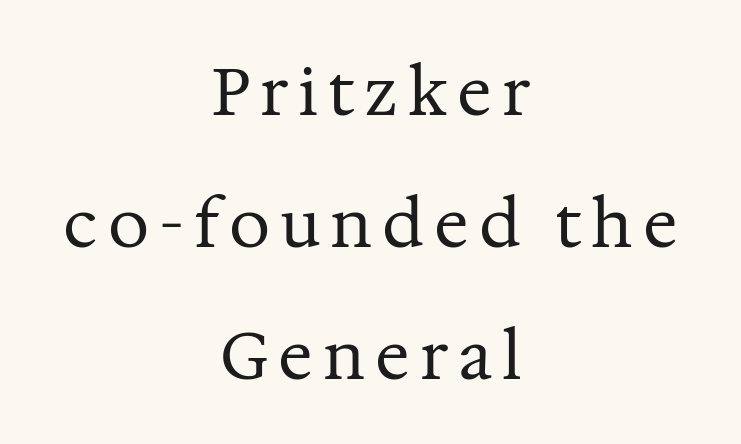
Proportional: the letters do not fall into vertical columns. The lettering holds an erect, upright posture throughout. A clean baseline with only descenders dipping below it. Neither beginnings nor endings align; midpoints do. How would I describe the line gaps? Wide and relaxed. No extra ink here — the face is not bold.
